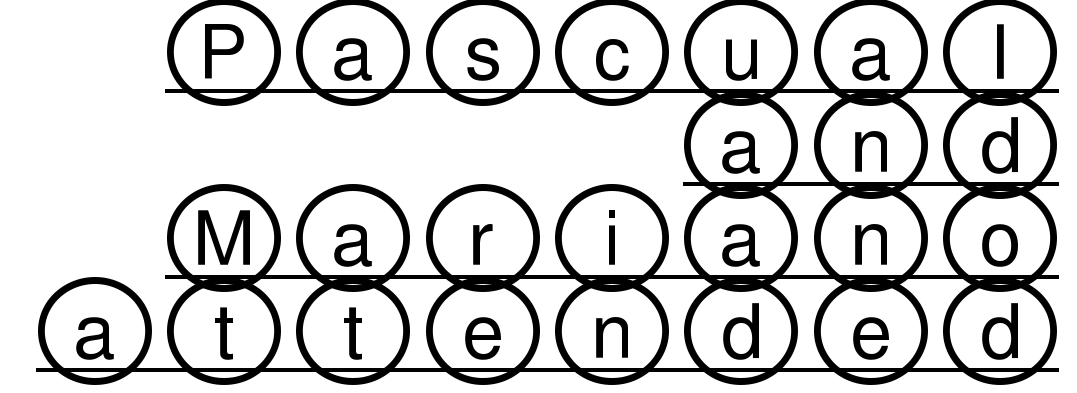
Q: Is the text italic (slanted)? A: No, it is upright.
Q: Is the text underlined? A: Yes.
Q: How is the paragraph aligned? A: Right-aligned.
Q: Width (condensed, normal, or wide)? A: Wide.
Q: x-height? A: Large.
